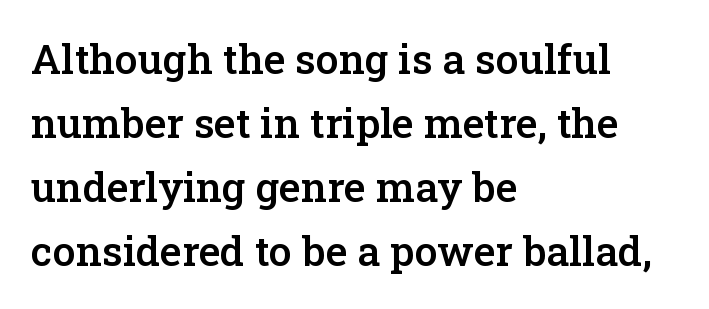
The image shows 41 px semibold serif type, upright; set left-aligned, normal line spacing (1.56x), normal letter spacing, not underlined; low stroke contrast and a medium x-height.
